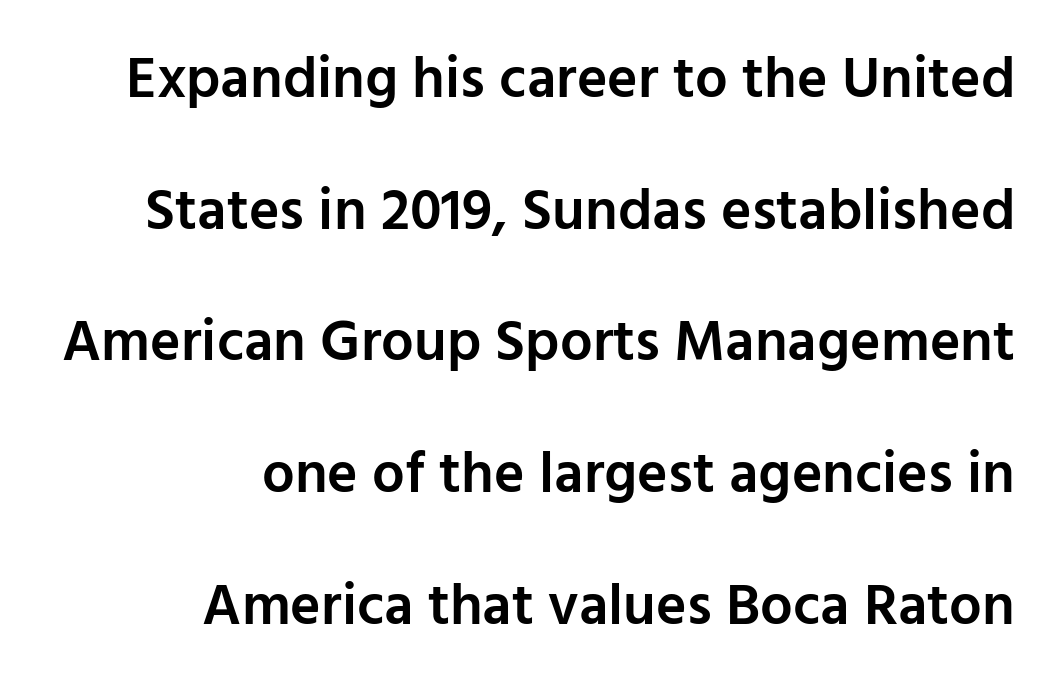
{"serif": "no", "italic": "no", "bold": "semi", "weight": "semibold", "width": "normal", "stroke_contrast": "low", "x_height": "medium", "monospaced": "no", "underline": "no", "align": "right", "line_spacing": "loose", "line_spacing_ratio": 2.27, "letter_spacing": "normal", "letter_spacing_em": 0.0, "glyph_px": 58}
